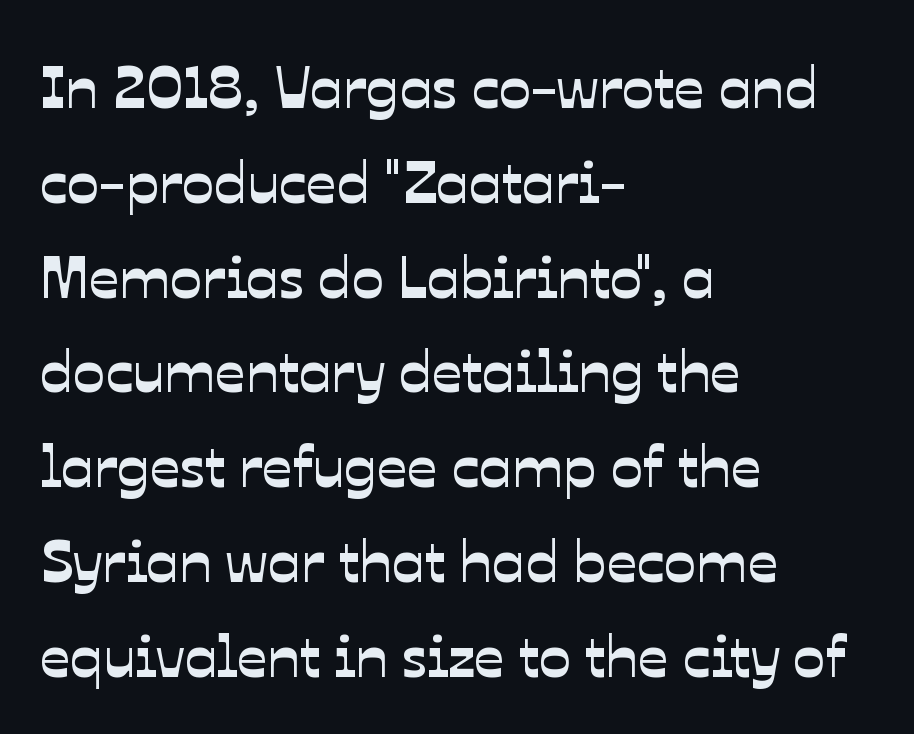
How would I describe the line gaps? Plain and ordinary. The glyphs are unaccompanied by any horizontal stroke below them. Is the letter spacing exaggerated? No — it looks like the ordinary default. The type family on display is of the sans-serif kind. The paragraph has a hard left edge and a soft right edge.
